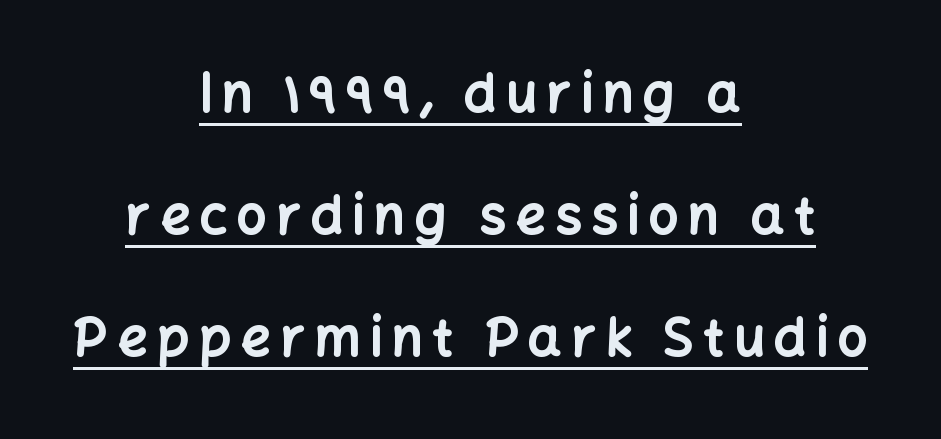
Compared with typical paragraphs, the rows here are farther apart. The lines in this sample share a center point and differ in where they start and stop. Bold? Absolutely — the strokes are thick and heavy. You can tell it's not italic because the verticals are truly vertical. Check where the strokes stop: nothing finishes them off — pure sans.
